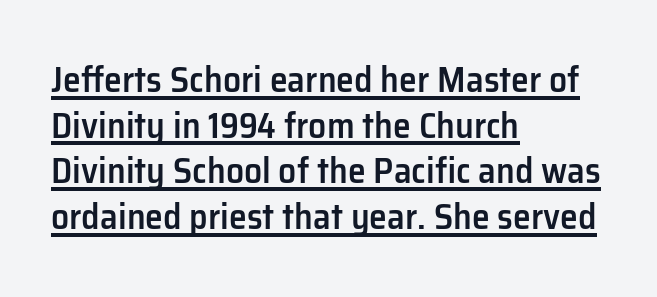
Proportional: the letters do not fall into vertical columns. In terms of leading, this rendering sits right in the middle. Caption: lettering with a line underneath. Reading down the block, your eye returns to a fixed left position each line.
